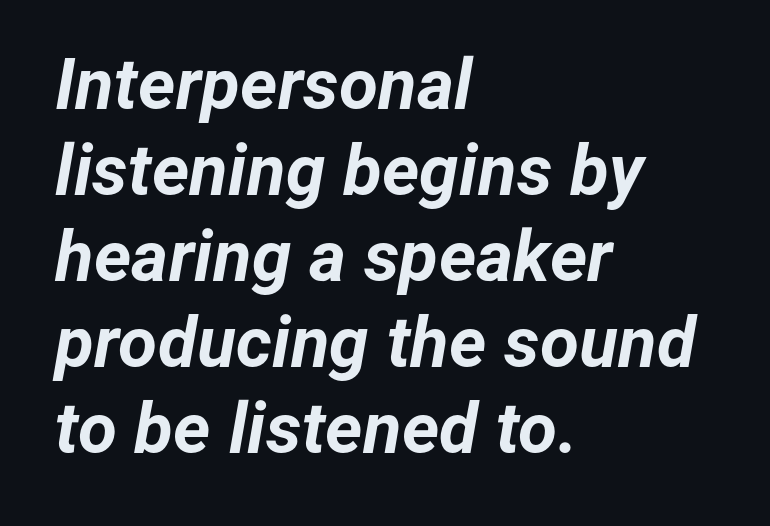
Tracking value appears to be zero — textbook default spacing. The text block is weighted toward the left margin, trailing off unevenly rightward. Does the lettering tilt? It does — this is italic. Heft: maximum for text — a bold. Bare-footed words on every line.
